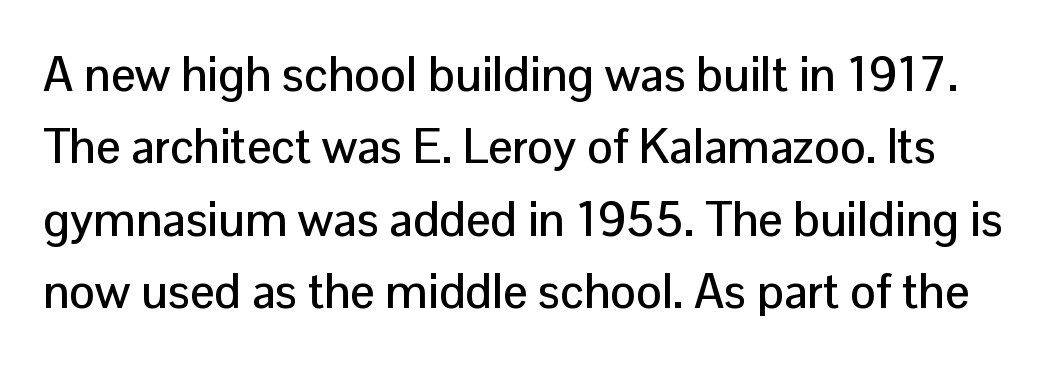
The image shows 48 px sans-serif type, upright; set normal line spacing (1.51x), normal letter spacing, not underlined; low stroke contrast and a medium x-height.
